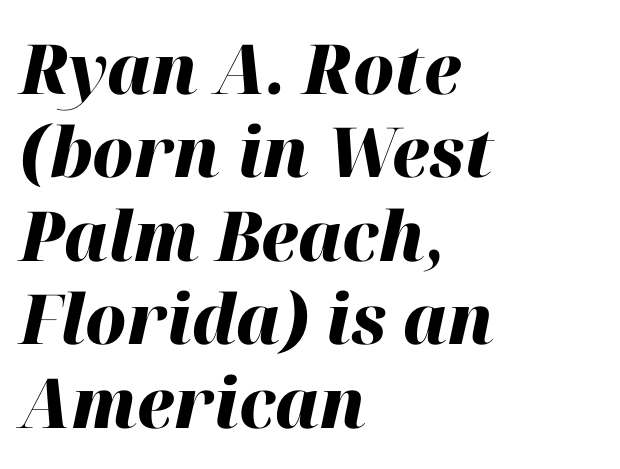
The image shows 69 px heavy type, italic (leaning right); set left-aligned, line spacing 1.21x, normal letter spacing, not underlined; high stroke contrast and a medium x-height.
